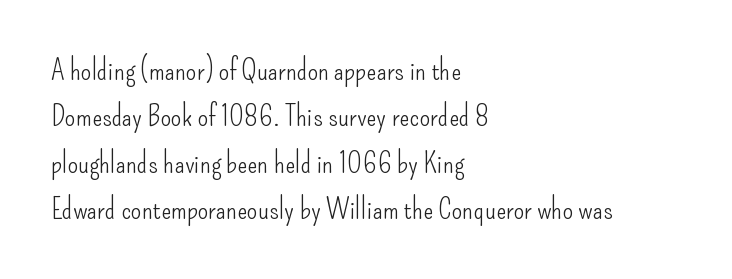
This sample uses a sans-serif face. Alignment: flush left. Beneath every word, the page is bare. Tracking here is standard; glyphs follow each other at the usual distance.
